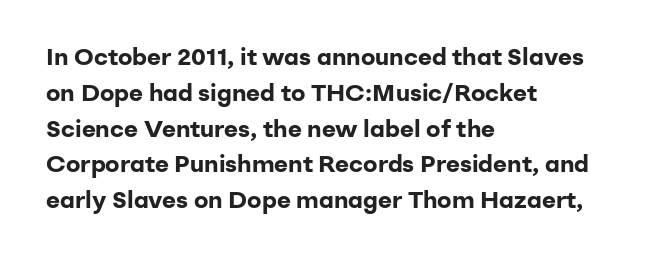
Q: Is the text bold? A: Yes.
Q: Is the text italic (slanted)? A: No, it is upright.
Q: Is the text underlined? A: No.
Q: How is the paragraph aligned? A: Left-aligned.
Q: Is the spacing between letters normal or unusually wide? A: Normal.
Q: Is the spacing between lines tight, normal or loose? A: Normal.
